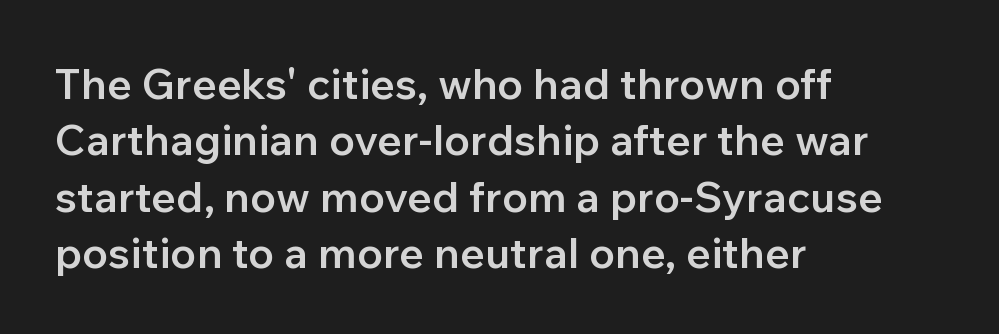
The passage is arranged the way most books set body copy — flush left. Bold? Not quite — semibold, heavier than regular but stopping short. Notice how descenders clear the ascenders below comfortably — that's standard leading. Posture: straight, roman, zero tilt.
